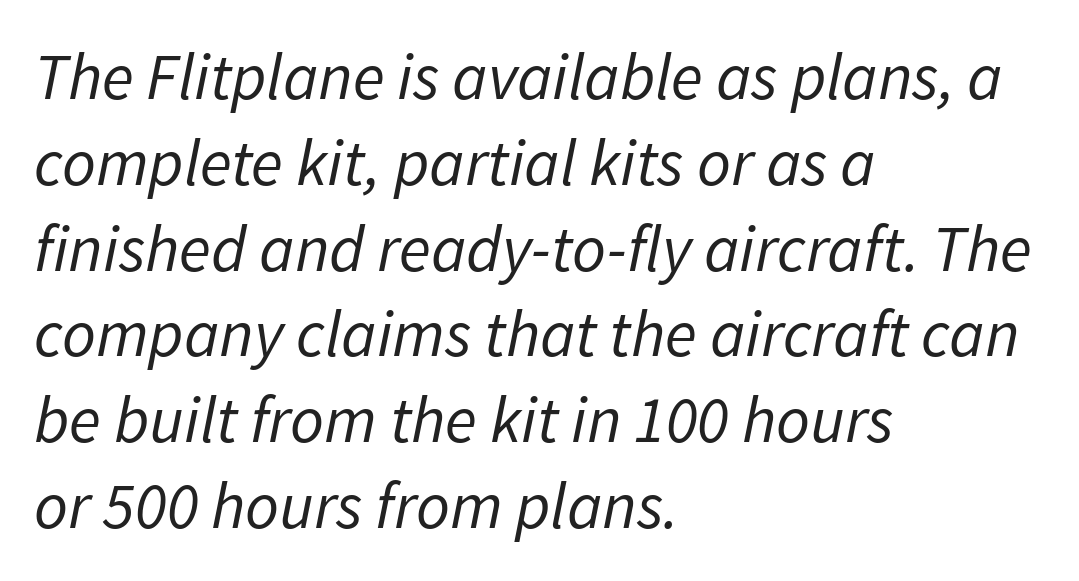
{"italic": "yes", "lean": "right", "slant_degrees": 11, "bold": "no", "weight": "regular", "width": "normal", "stroke_contrast": "low", "x_height": "medium", "monospaced": "no", "underline": "no", "align": "left", "line_spacing": "normal", "line_spacing_ratio": 1.3, "letter_spacing": "normal", "letter_spacing_em": 0.0, "glyph_px": 66}
